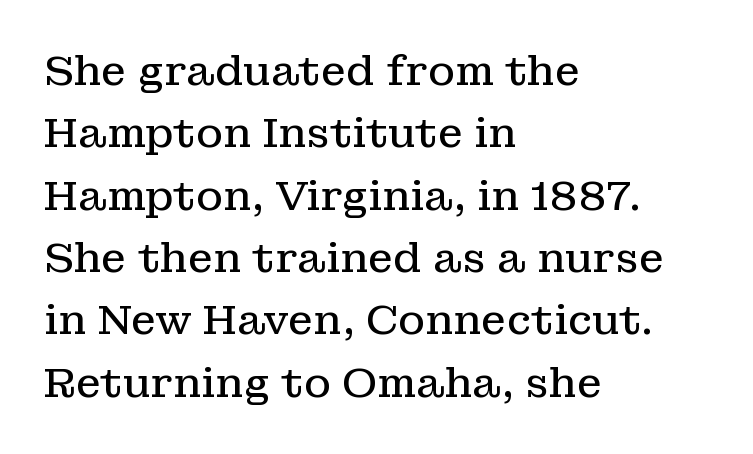
{"serif": "yes", "italic": "no", "bold": "no", "weight": "regular", "width": "normal", "stroke_contrast": "low", "x_height": "medium", "monospaced": "no", "underline": "no", "align": "left", "line_spacing": "normal", "line_spacing_ratio": 1.52, "letter_spacing": "normal", "letter_spacing_em": 0.0, "glyph_px": 41}
